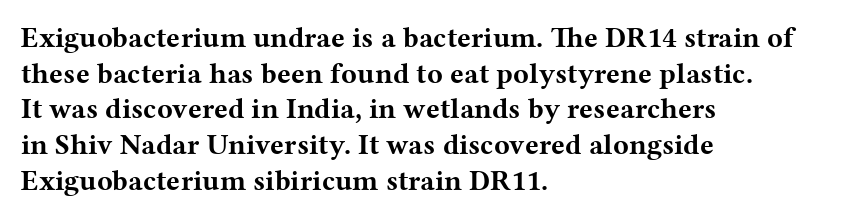
Q: Is the text bold? A: Yes.
Q: Is the text italic (slanted)? A: No, it is upright.
Q: Is the typeface a serif or a sans-serif typeface? A: Serif.
Q: Is the text underlined? A: No.
Q: How is the paragraph aligned? A: Left-aligned.
Q: Is the spacing between letters normal or unusually wide? A: Normal.
Q: Width (condensed, normal, or wide)? A: Wide.
Q: Stroke contrast? A: Medium.
Q: x-height? A: Medium.
Q: Monospaced? A: No.
